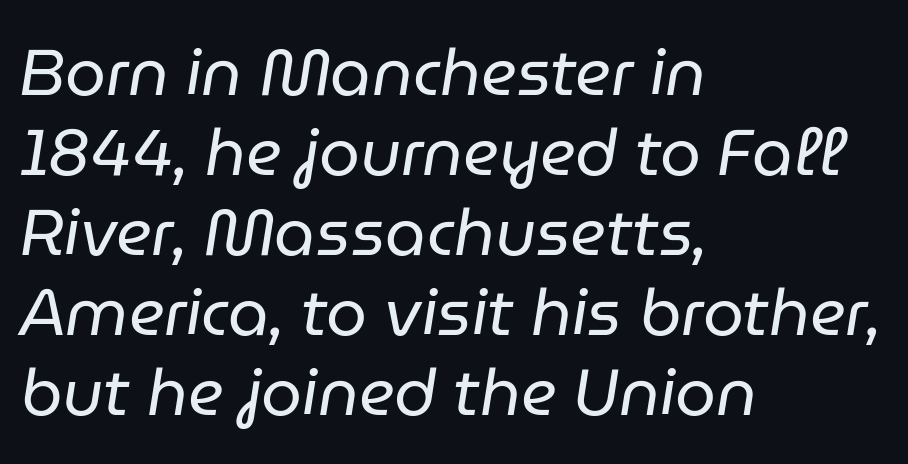
When letters slant like this, we call the style italic. Leftover space on each line is placed entirely after the last word. Note the varied advance widths — an 'i' is clearly narrower than an 'm'. Caption: face not bold, strokes unweighted. This sample uses plain, unmodified letter spacing.
